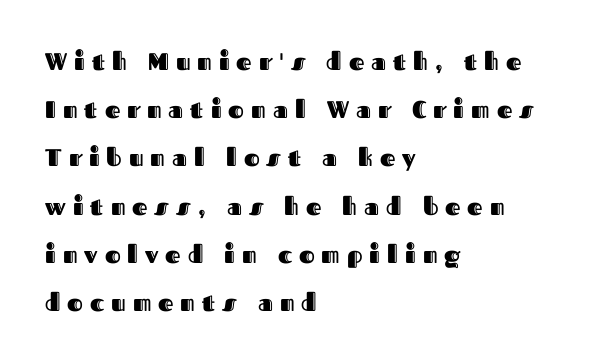
{"italic": "no", "underline": "no", "align": "left", "line_spacing": "loose", "line_spacing_ratio": 2.01, "letter_spacing": "wide", "letter_spacing_em": 0.29, "glyph_px": 24}
